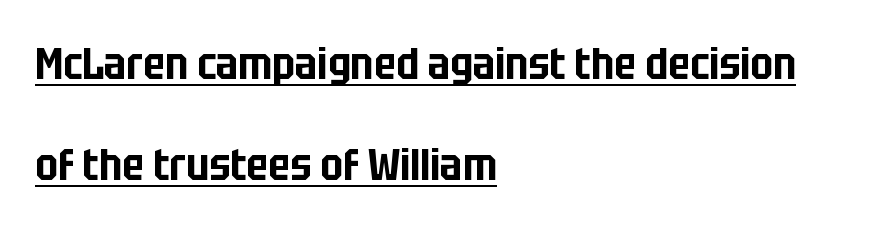
Q: Is the text italic (slanted)? A: No, it is upright.
Q: Is the typeface a serif or a sans-serif typeface? A: Sans-serif.
Q: Is the text underlined? A: Yes.
Q: How is the paragraph aligned? A: Left-aligned.
Q: Is the spacing between letters normal or unusually wide? A: Normal.
Q: Is the spacing between lines tight, normal or loose? A: Loose.
Q: Width (condensed, normal, or wide)? A: Condensed.
Q: Stroke contrast? A: Low.
Q: x-height? A: Large.
Q: Monospaced? A: No.
